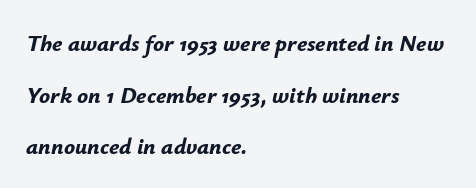
{"italic": "yes", "lean": "right", "slant_degrees": 12, "bold": "yes", "underline": "no", "align": "left", "line_spacing": "loose", "line_spacing_ratio": 2.25, "letter_spacing": "normal", "letter_spacing_em": 0.0, "glyph_px": 23}
